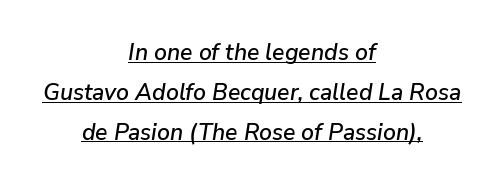
The image shows 23 px text type, italic (leaning right); set centered, line spacing 1.73x, normal letter spacing, underlined.
